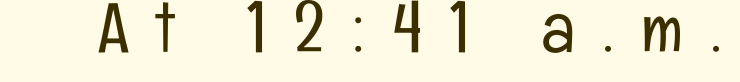
Q: Is the text bold? A: No.
Q: Is the text italic (slanted)? A: No, it is upright.
Q: Is the typeface a serif or a sans-serif typeface? A: Sans-serif.
Q: Is the text underlined? A: No.
Q: Is the spacing between letters normal or unusually wide? A: Unusually wide.
Q: Width (condensed, normal, or wide)? A: Condensed.
Q: Stroke contrast? A: Low.
Q: x-height? A: Medium.
Q: Monospaced? A: No.
